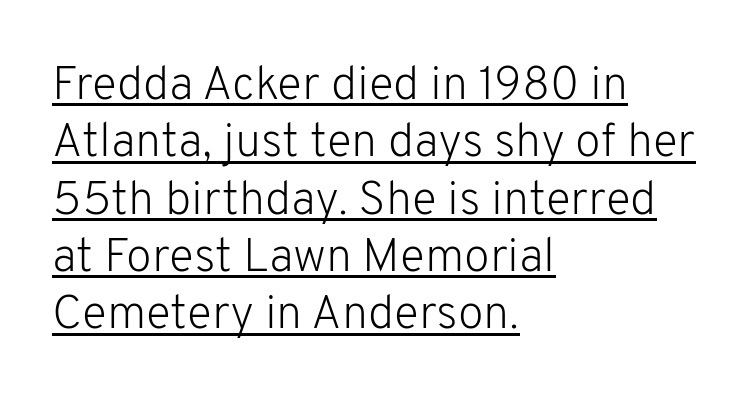
Examine the stroke ends and you'll find no serifs. Ink coverage per letter is moderate at most. The text block is weighted toward the left margin, trailing off unevenly rightward. Nope, not italic — everything's standing straight.
